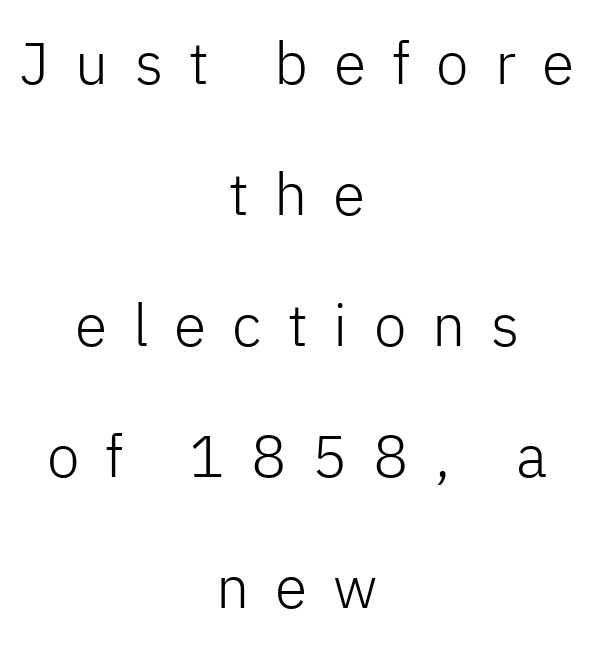
Q: Is the text bold? A: No.
Q: Is the text italic (slanted)? A: No, it is upright.
Q: Is the typeface a serif or a sans-serif typeface? A: Sans-serif.
Q: Is the text underlined? A: No.
Q: How is the paragraph aligned? A: Centered.
Q: Is the spacing between letters normal or unusually wide? A: Unusually wide.
Q: Is the spacing between lines tight, normal or loose? A: Loose.
Q: Width (condensed, normal, or wide)? A: Normal.
Q: Stroke contrast? A: Low.
Q: x-height? A: Medium.
Q: Monospaced? A: No.
